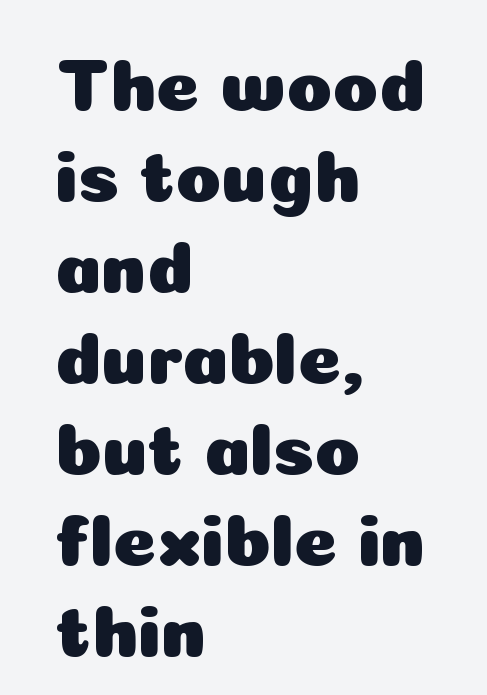
Q: Is the text italic (slanted)? A: No, it is upright.
Q: Is the typeface a serif or a sans-serif typeface? A: Sans-serif.
Q: Is the text underlined? A: No.
Q: How is the paragraph aligned? A: Left-aligned.
Q: Is the spacing between letters normal or unusually wide? A: Normal.
Q: Width (condensed, normal, or wide)? A: Normal.
Q: Stroke contrast? A: Low.
Q: x-height? A: Medium.
Q: Monospaced? A: No.
